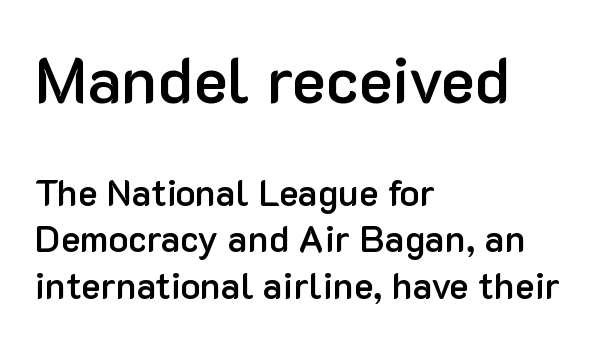
Rule under the text: the space is simply empty. Students, this is semibold: more ink than regular, less than bold. A typesetter would label this face a sans. Large over small — that's the arrangement of the two blocks here. Words appear dense and cohesive because spacing is normal. The passage is arranged the way most books set body copy — flush left.
